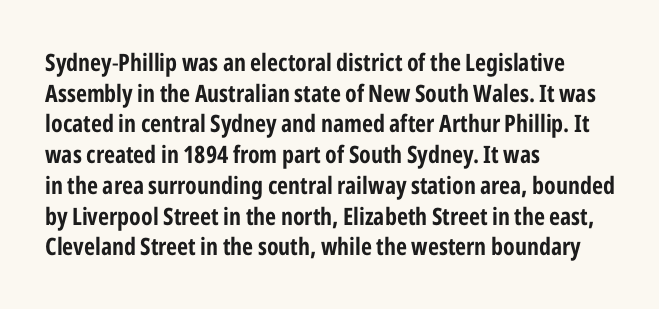
{"italic": "no", "underline": "no", "align": "left", "line_spacing": "normal", "line_spacing_ratio": 1.28, "letter_spacing": "normal", "letter_spacing_em": 0.0, "glyph_px": 24}
